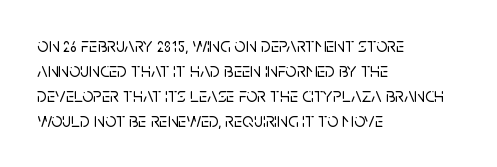
Q: Is the text italic (slanted)? A: No, it is upright.
Q: Is the text underlined? A: No.
Q: How is the paragraph aligned? A: Left-aligned.
Q: Is the spacing between letters normal or unusually wide? A: Normal.
Q: Is the spacing between lines tight, normal or loose? A: Normal.
